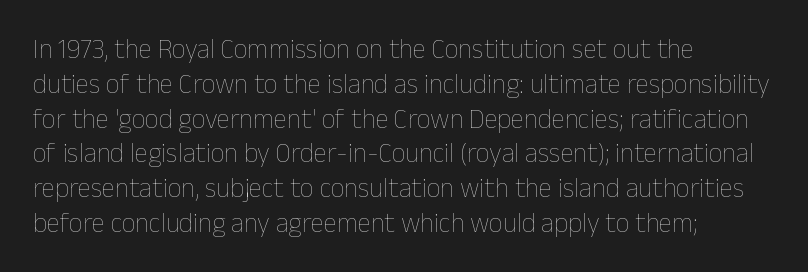
The image shows 27 px text type, upright; set left-aligned, normal line spacing (1.29x), normal letter spacing, not underlined.
